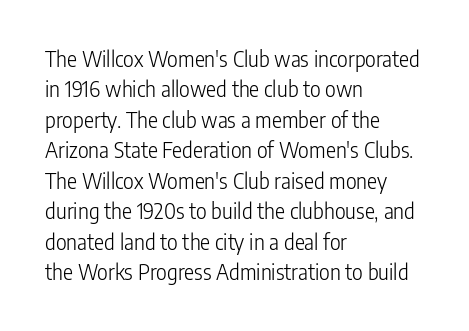
Q: Is the text bold? A: No.
Q: Is the text italic (slanted)? A: No, it is upright.
Q: Is the text underlined? A: No.
Q: How is the paragraph aligned? A: Left-aligned.
Q: Is the spacing between letters normal or unusually wide? A: Normal.
Q: Is the spacing between lines tight, normal or loose? A: Normal.
